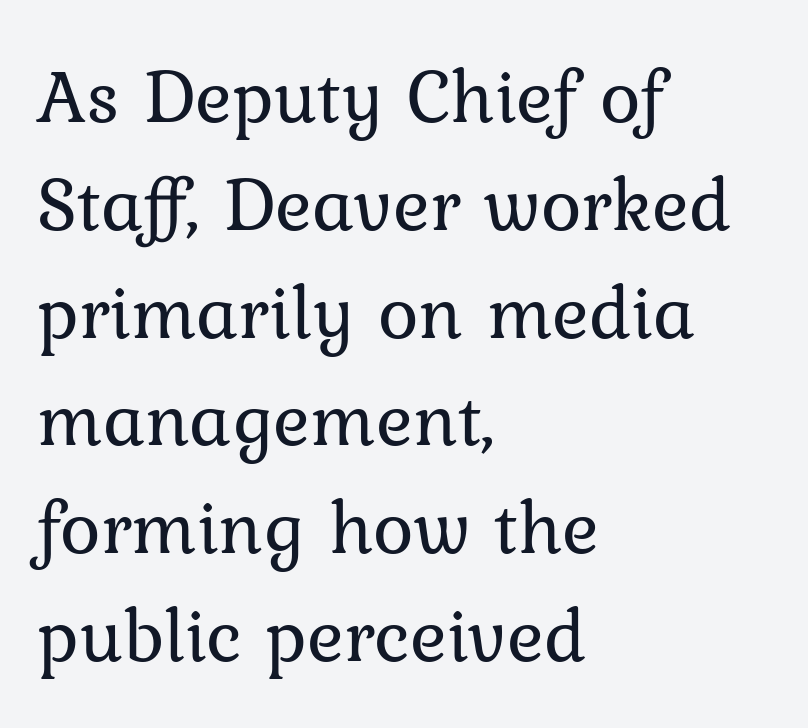
The image shows 77 px regular-weight serif type, upright; set left-aligned, normal line spacing (1.4x), normal letter spacing, not underlined; low stroke contrast and a medium x-height.
